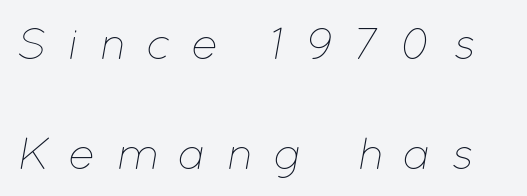
These lines are rendered in a variable-pitch font. The font's italic variant was chosen for this text. Rule under the text: the space is simply empty. Is there much room between lines? Yes — plenty of vertical air separates them. The letters are spread apart with noticeably loose tracking. Stem width sits at or under what a default text font uses.
